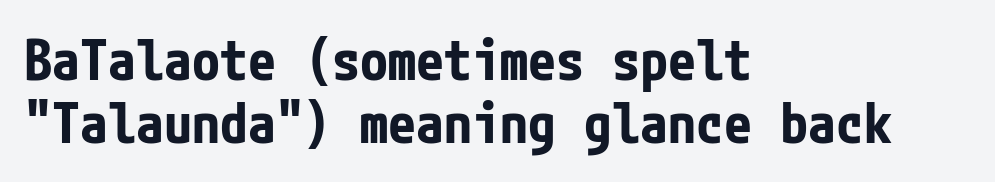
Q: Is the text bold? A: Yes.
Q: Is the text italic (slanted)? A: No, it is upright.
Q: Is the typeface a serif or a sans-serif typeface? A: Sans-serif.
Q: Is the text underlined? A: No.
Q: How is the paragraph aligned? A: Left-aligned.
Q: Is the spacing between letters normal or unusually wide? A: Normal.
Q: Is the spacing between lines tight, normal or loose? A: Tight.
Q: Width (condensed, normal, or wide)? A: Condensed.
Q: Stroke contrast? A: Low.
Q: x-height? A: Medium.
